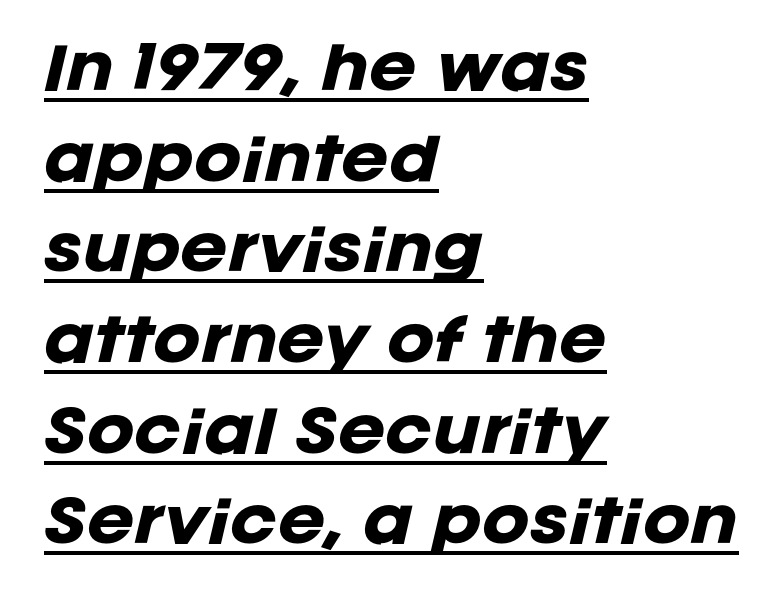
Q: Is the text bold? A: Yes.
Q: Is the text italic (slanted)? A: Yes, it leans right by about 12 degrees.
Q: Is the text underlined? A: Yes.
Q: How is the paragraph aligned? A: Left-aligned.
Q: Is the spacing between letters normal or unusually wide? A: Normal.
Q: Is the spacing between lines tight, normal or loose? A: Normal.
Q: Width (condensed, normal, or wide)? A: Normal.
Q: Stroke contrast? A: Low.
Q: x-height? A: Large.
Q: Monospaced? A: No.
